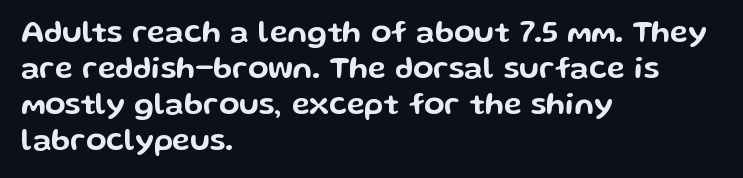
Q: Is the text italic (slanted)? A: No, it is upright.
Q: Is the typeface a serif or a sans-serif typeface? A: Sans-serif.
Q: Is the text underlined? A: No.
Q: How is the paragraph aligned? A: Left-aligned.
Q: Is the spacing between letters normal or unusually wide? A: Normal.
Q: Width (condensed, normal, or wide)? A: Wide.
Q: Stroke contrast? A: Low.
Q: x-height? A: Medium.
Q: Monospaced? A: No.
